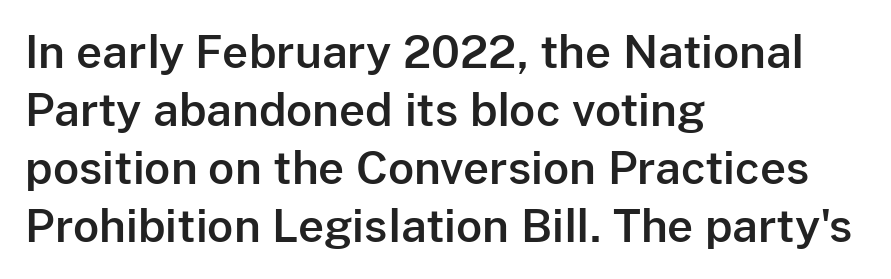
{"serif": "no", "italic": "no", "width": "normal", "stroke_contrast": "low", "x_height": "medium", "monospaced": "no", "underline": "no", "align": "left", "line_spacing": "normal", "line_spacing_ratio": 1.29, "letter_spacing": "normal", "letter_spacing_em": 0.0, "glyph_px": 45}
